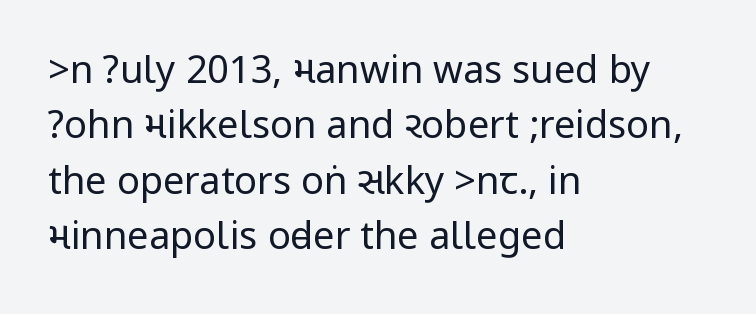
The image shows 38 px regular-weight, condensed sans-serif type, upright; set left-aligned, normal line spacing (1.46x), normal letter spacing, not underlined; low stroke contrast.
